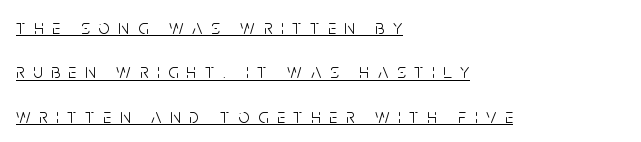
Q: Is the text bold? A: No.
Q: Is the text italic (slanted)? A: No, it is upright.
Q: Is the text underlined? A: Yes.
Q: How is the paragraph aligned? A: Left-aligned.
Q: Is the spacing between letters normal or unusually wide? A: Unusually wide.
Q: Is the spacing between lines tight, normal or loose? A: Loose.
